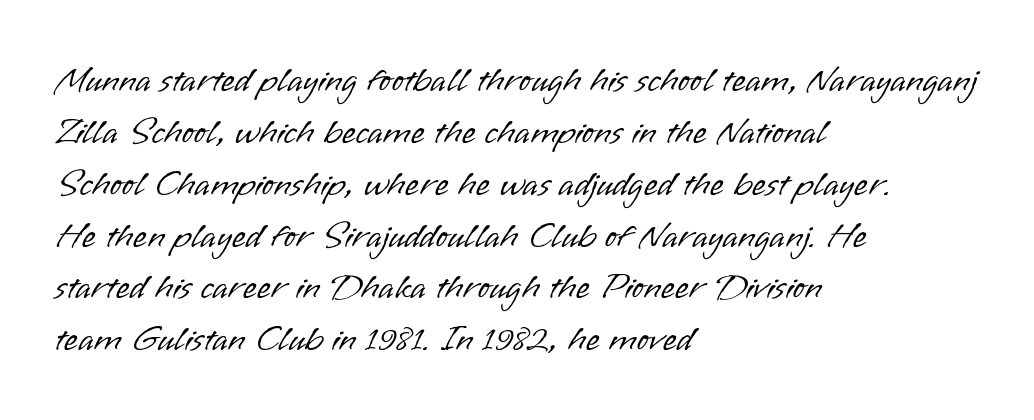
The image shows 36 px light sans-serif type; set left-aligned, normal line spacing (1.44x), normal letter spacing, not underlined; low stroke contrast and a small x-height.
